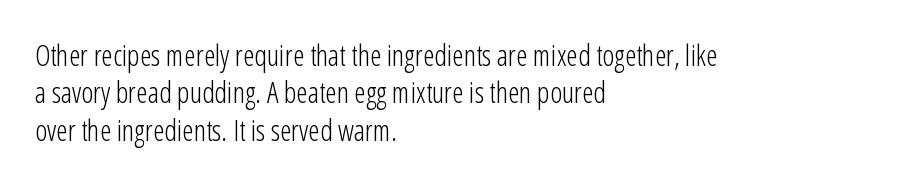
Q: Is the text bold? A: No.
Q: Is the text italic (slanted)? A: No, it is upright.
Q: Is the typeface a serif or a sans-serif typeface? A: Sans-serif.
Q: Is the text underlined? A: No.
Q: How is the paragraph aligned? A: Left-aligned.
Q: Is the spacing between letters normal or unusually wide? A: Normal.
Q: Is the spacing between lines tight, normal or loose? A: Normal.
Q: Width (condensed, normal, or wide)? A: Condensed.
Q: Stroke contrast? A: Low.
Q: x-height? A: Medium.
Q: Monospaced? A: No.
